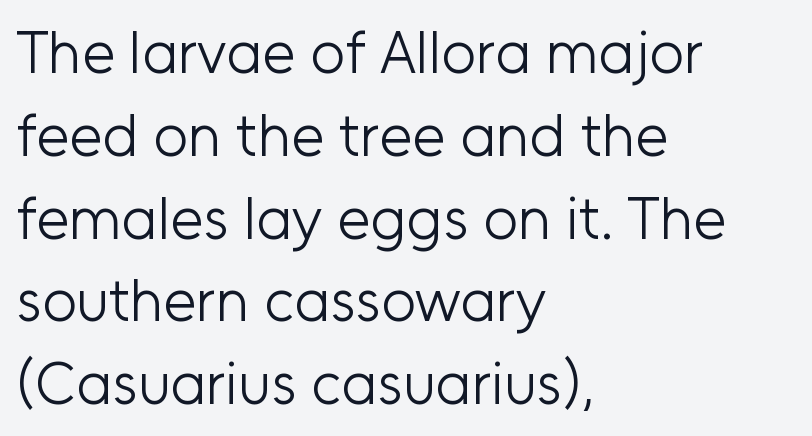
Q: Is the text bold? A: No.
Q: Is the text italic (slanted)? A: No, it is upright.
Q: Is the typeface a serif or a sans-serif typeface? A: Sans-serif.
Q: Is the text underlined? A: No.
Q: How is the paragraph aligned? A: Left-aligned.
Q: Is the spacing between letters normal or unusually wide? A: Normal.
Q: Is the spacing between lines tight, normal or loose? A: Normal.
Q: Width (condensed, normal, or wide)? A: Normal.
Q: Stroke contrast? A: Low.
Q: x-height? A: Medium.
Q: Monospaced? A: No.
